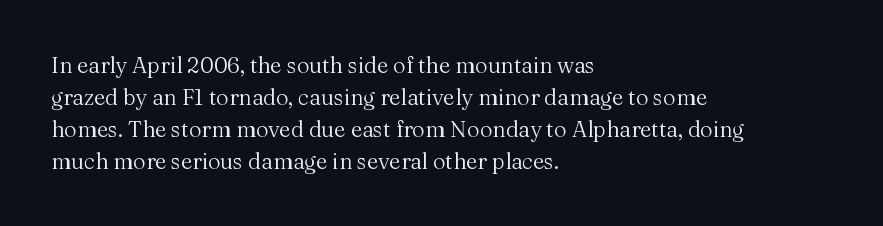
The image shows 22 px text type, upright; set left-aligned, normal line spacing (1.45x), normal letter spacing, not underlined.
